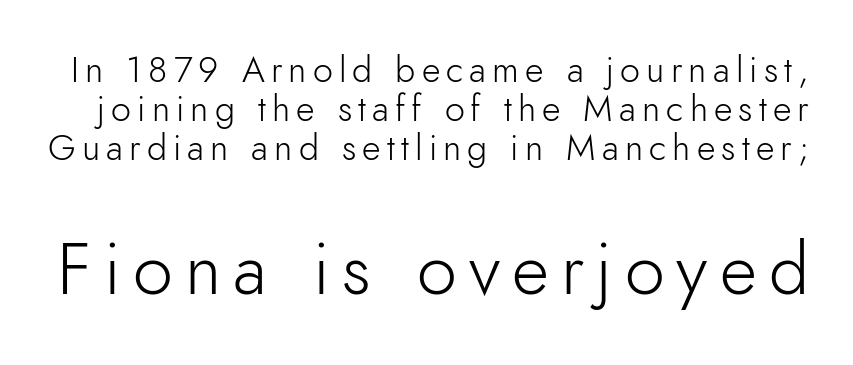
The strokes are not fattened; the text isn't bold. You can tell from the bare stems that sans-serif type was used. Italic: no, the glyphs are upright roman. Each row of text sits above clean, open space.
